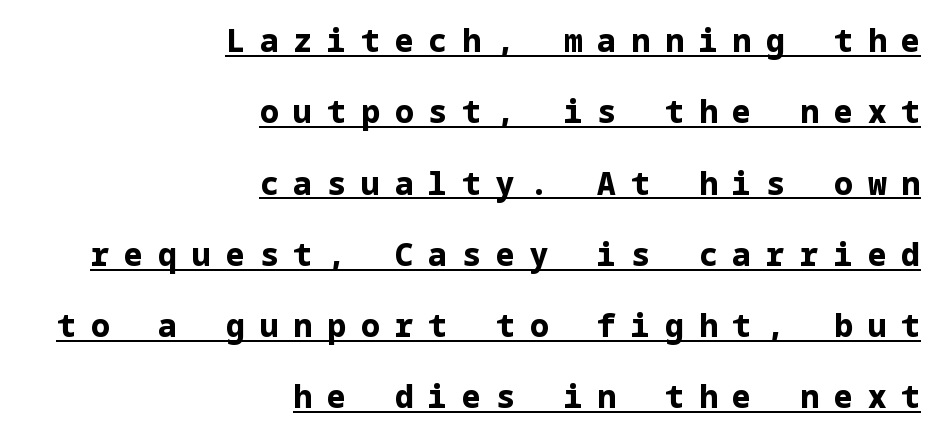
The image shows 31 px bold sans-serif type, upright; set right-aligned, loose line spacing (2.3x), unusually wide letter spacing (+0.49 em), underlined; low stroke contrast and a medium x-height.
